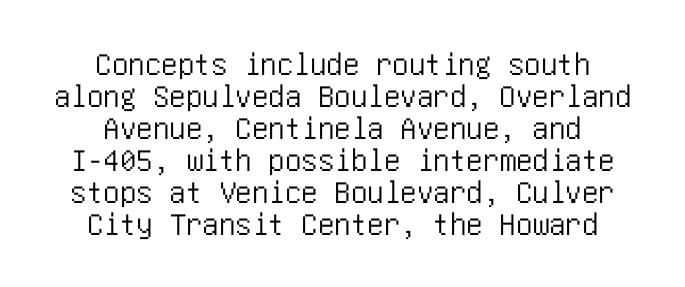
Caption: standard tracking, unaltered. This sample is center-justified, so both line endings float freely. No italicization has been applied; the sample stays upright. The area under the type is left untouched. Typographically, this falls in the sans-serif category.
